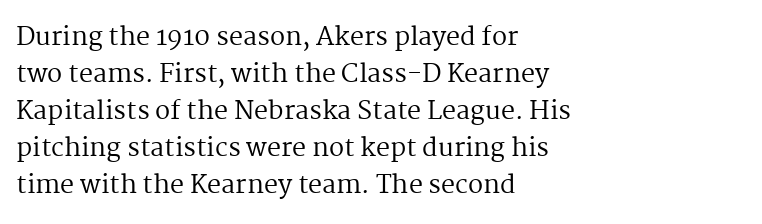
{"italic": "no", "bold": "no", "underline": "no", "align": "left", "line_spacing": "normal", "line_spacing_ratio": 1.48, "letter_spacing": "normal", "letter_spacing_em": 0.0, "glyph_px": 25}
